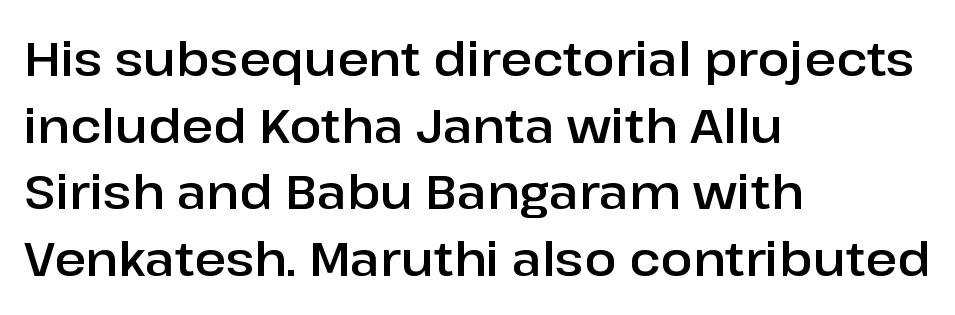
The image shows 48 px sans-serif type, upright; set left-aligned, normal line spacing (1.39x), normal letter spacing, not underlined; low stroke contrast and a medium x-height.
